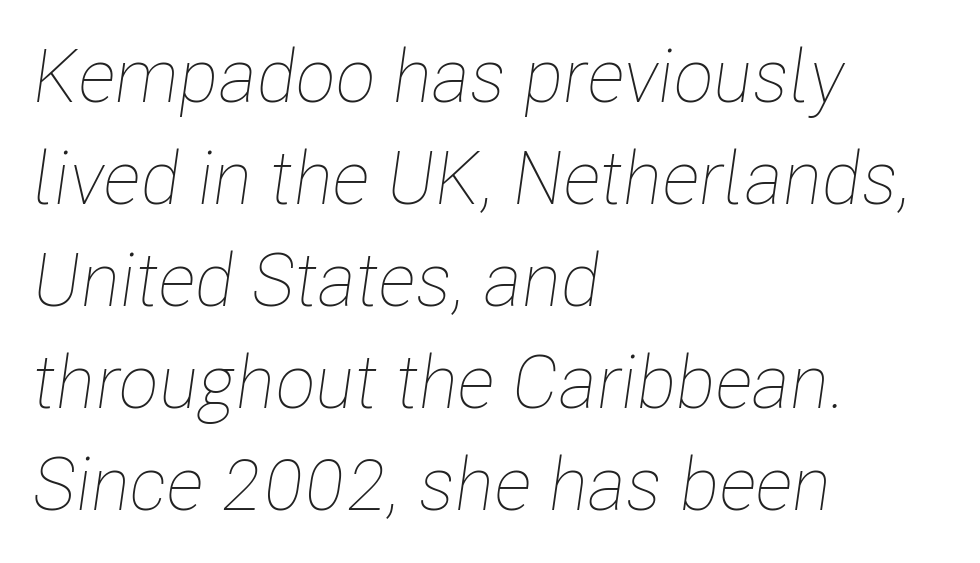
Observe the ordinary spacing: letters are neighbours, not strangers. Quick note: italic. Compared with a typical body face, this is equally light or lighter still. Successive baselines arrive at the customary interval. The lines in this sample share a left origin and differ only in where they stop.
